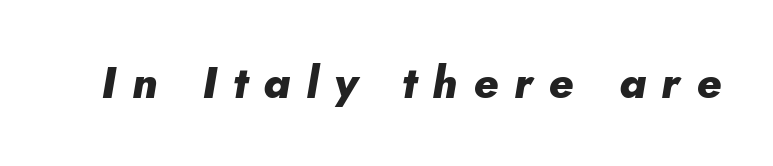
{"italic": "yes", "lean": "right", "slant_degrees": 10, "bold": "yes", "weight": "heavy", "width": "normal", "stroke_contrast": "low", "x_height": "small", "monospaced": "no", "underline": "no", "letter_spacing": "wide", "letter_spacing_em": 0.36, "glyph_px": 44}
